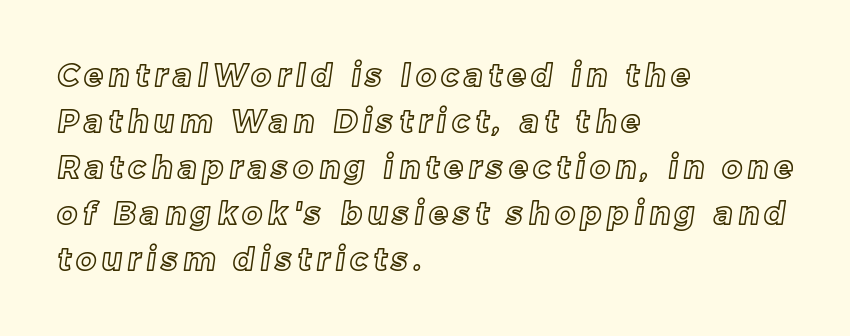
The image shows 31 px text type; set left-aligned, normal line spacing (1.48x), not underlined; a medium x-height.
